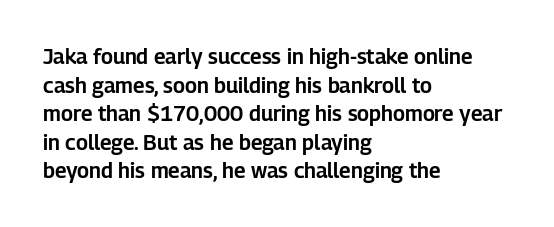
The rendering keeps characters at their native spacing. Does the lettering tilt? It doesn't — this is upright. Descender tails drop into unmarked territory. The lines sit at an ordinary, default distance from one another. One-word summary of the alignment: left.
